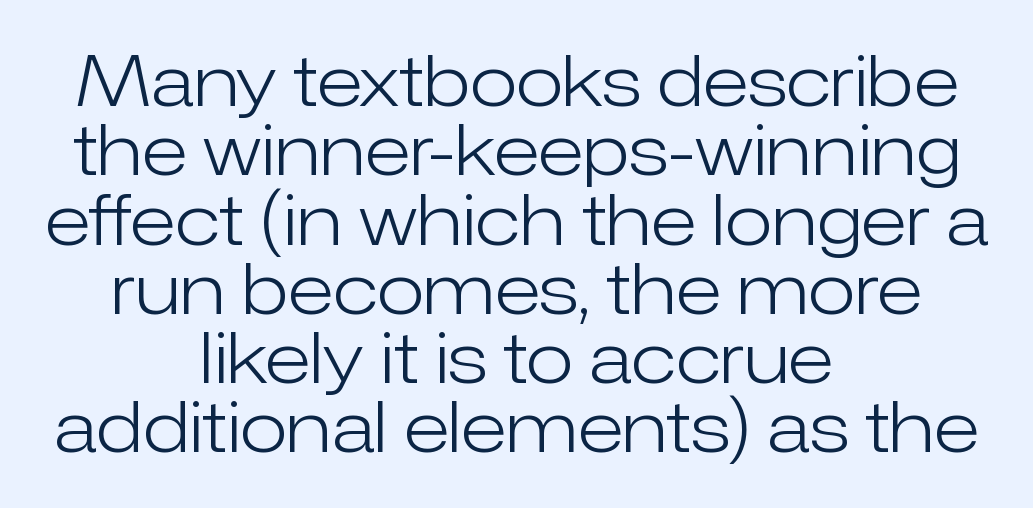
The image shows 70 px light sans-serif type, upright; set centered, tight line spacing (0.99x), normal letter spacing, not underlined; low stroke contrast and a medium x-height.
